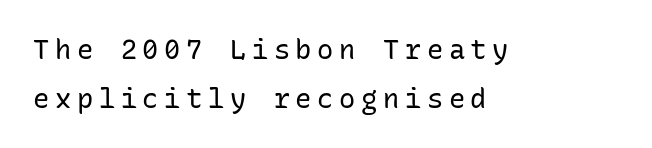
The image shows 27 px text type, upright; set left-aligned, line spacing 1.8x, unusually wide letter spacing (+0.21 em), not underlined.
